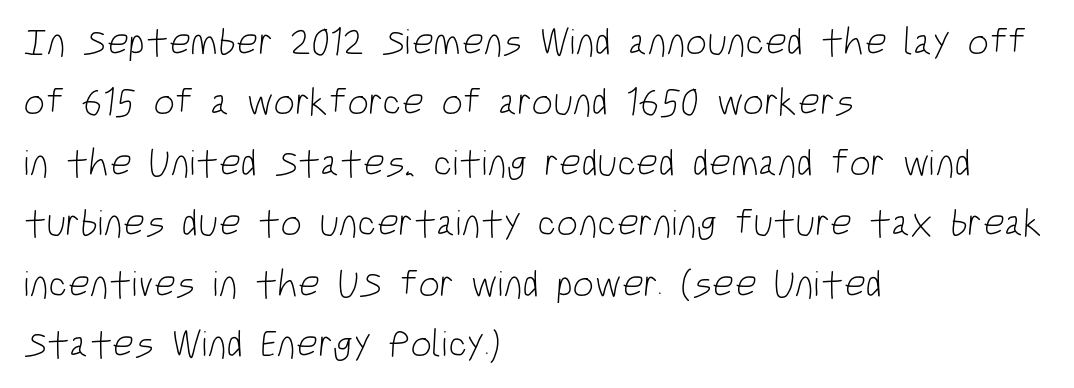
You could not count columns in this text — the font is proportionally spaced. If you measured baseline to baseline, you'd find a middling distance. Regarding serifs, this sample does without them. Line beginnings align vertically; line endings do not. Students, note that the glyphs here touch the page at normal intervals.
